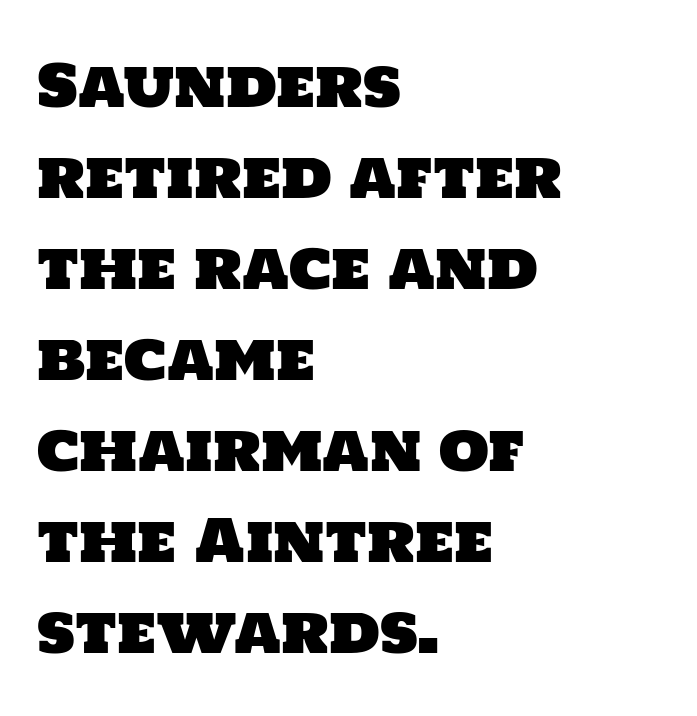
In terms of letterform style, serifs are entirely absent. These lines are rendered in a variable-pitch font. This sample is left-justified, so line endings fall wherever the words run out. Inter-character spacing is left at the font's built-in metrics. Any mark beneath the type? The region is blank. Leading: standard.
